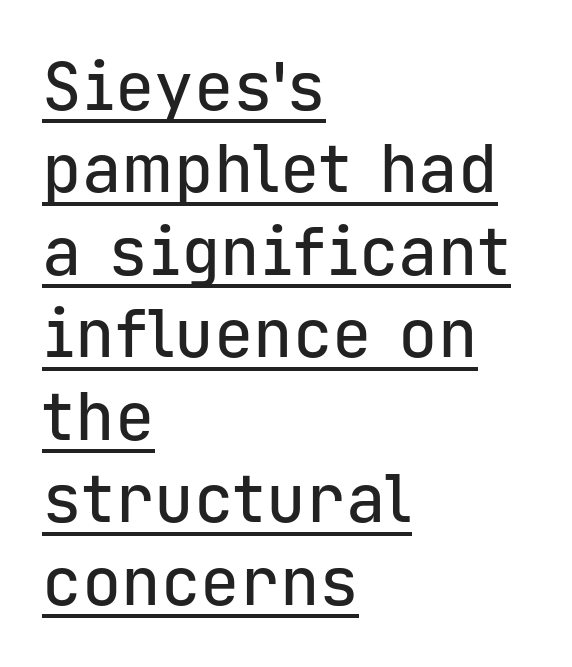
The image shows 66 px sans-serif type, upright, monospaced; set left-aligned, normal line spacing (1.25x), normal letter spacing, underlined; low stroke contrast and a medium x-height.
